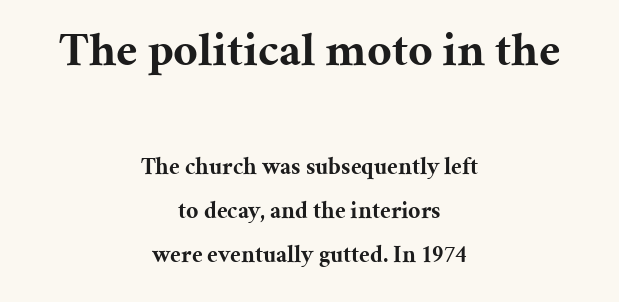
Q: Is the text bold? A: Yes.
Q: Is the text italic (slanted)? A: No, it is upright.
Q: Is the typeface a serif or a sans-serif typeface? A: Serif.
Q: Is the text underlined? A: No.
Q: How is the paragraph aligned? A: Centered.
Q: Is the spacing between letters normal or unusually wide? A: Normal.
Q: Which block of text is set in a larger size, the first (top) or the second (bottom)? A: The first (top) one.
Q: Width (condensed, normal, or wide)? A: Normal.
Q: Stroke contrast? A: Medium.
Q: x-height? A: Medium.
Q: Monospaced? A: No.
